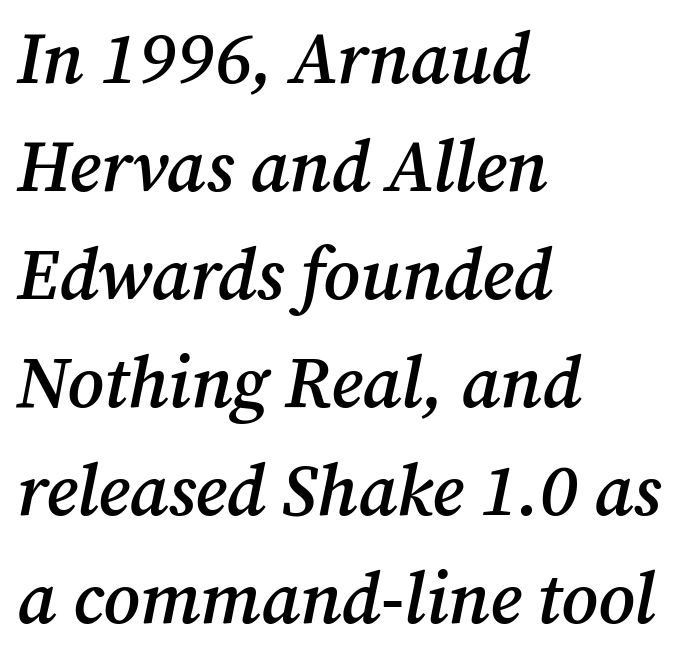
Q: Is the text bold? A: Semi-bold.
Q: Is the text italic (slanted)? A: Yes, it leans right by about 12 degrees.
Q: Is the typeface a serif or a sans-serif typeface? A: Serif.
Q: Is the text underlined? A: No.
Q: How is the paragraph aligned? A: Left-aligned.
Q: Is the spacing between letters normal or unusually wide? A: Normal.
Q: Is the spacing between lines tight, normal or loose? A: Normal.
Q: Width (condensed, normal, or wide)? A: Normal.
Q: Stroke contrast? A: Medium.
Q: x-height? A: Medium.
Q: Monospaced? A: No.
